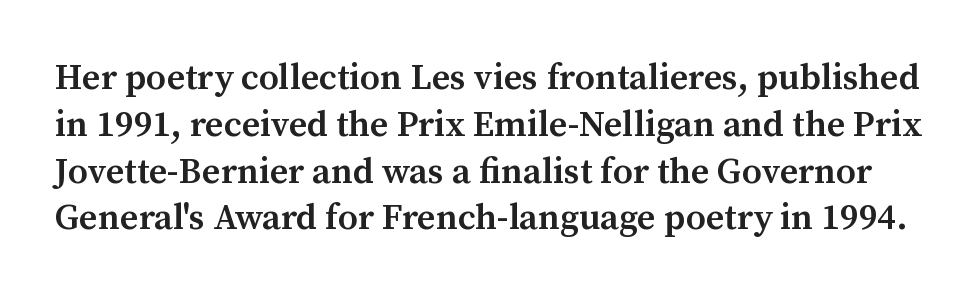
The image shows 36 px semibold serif type, upright; set normal line spacing (1.3x), normal letter spacing, not underlined; medium stroke contrast and a medium x-height.
